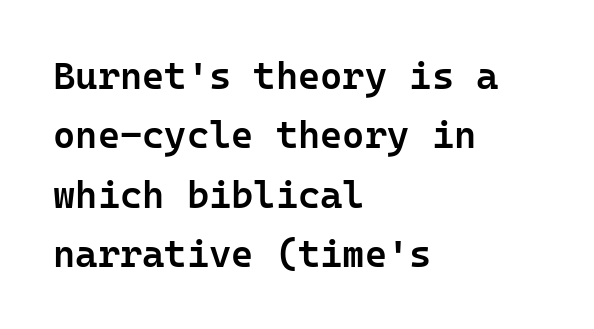
The text block is weighted toward the left margin, trailing off unevenly rightward. The foot of each line stays bare and open. When letters stand straight like this, we call the style roman or upright. A sans-serif font was chosen for this passage. Compared with an ordinary text face, these strokes are moderately heavier — a semibold.
